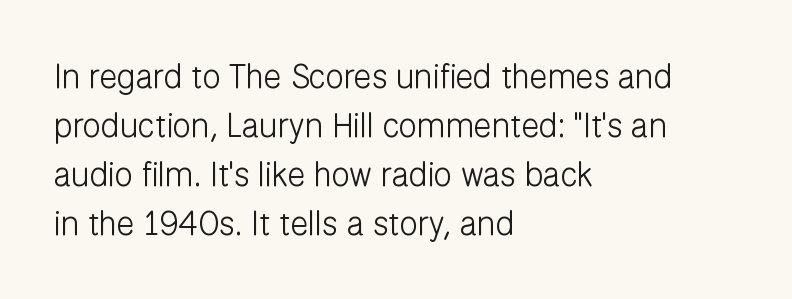
Q: Is the text bold? A: No.
Q: Is the text italic (slanted)? A: No, it is upright.
Q: Is the typeface a serif or a sans-serif typeface? A: Sans-serif.
Q: Is the text underlined? A: No.
Q: How is the paragraph aligned? A: Left-aligned.
Q: Is the spacing between letters normal or unusually wide? A: Normal.
Q: Is the spacing between lines tight, normal or loose? A: Normal.
Q: Width (condensed, normal, or wide)? A: Normal.
Q: Stroke contrast? A: Low.
Q: x-height? A: Medium.
Q: Monospaced? A: No.
